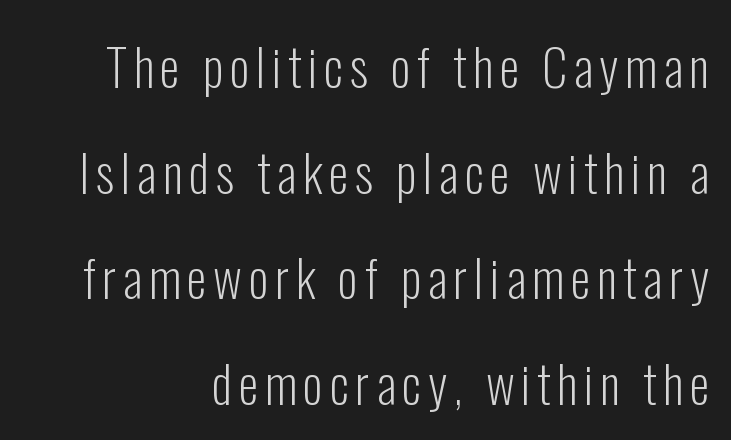
The strokes carry an ordinary text weight at most. The block of text is sparse from top to bottom, with ample space between rows. Look at the bottom of the vertical strokes: they stop flat, with no serifs. You could not count columns in this text — the font is proportionally spaced.
